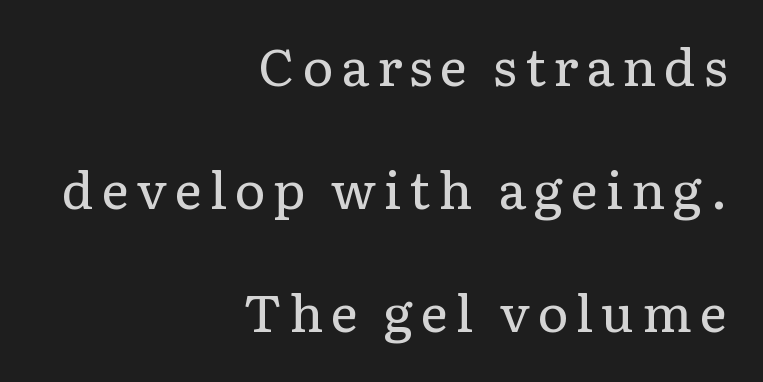
Q: Is the text bold? A: No.
Q: Is the text italic (slanted)? A: No, it is upright.
Q: Is the typeface a serif or a sans-serif typeface? A: Serif.
Q: Is the text underlined? A: No.
Q: How is the paragraph aligned? A: Right-aligned.
Q: Is the spacing between lines tight, normal or loose? A: Loose.
Q: Width (condensed, normal, or wide)? A: Normal.
Q: Stroke contrast? A: Low.
Q: x-height? A: Medium.
Q: Monospaced? A: No.
